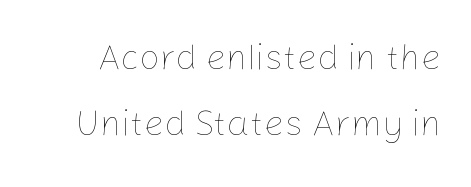
The image shows 36 px thin type, upright; set line spacing 1.82x, normal letter spacing, not underlined; low stroke contrast and a medium x-height.
